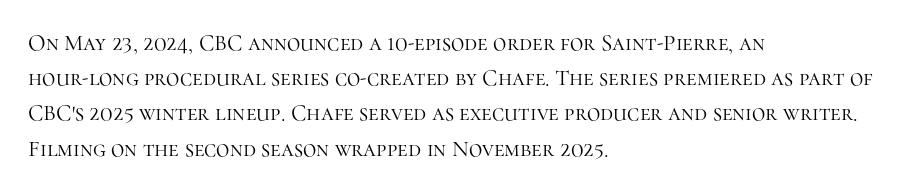
{"italic": "no", "bold": "no", "underline": "no", "align": "left", "line_spacing": "normal", "line_spacing_ratio": 1.53, "letter_spacing": "normal", "letter_spacing_em": 0.0, "glyph_px": 23}
